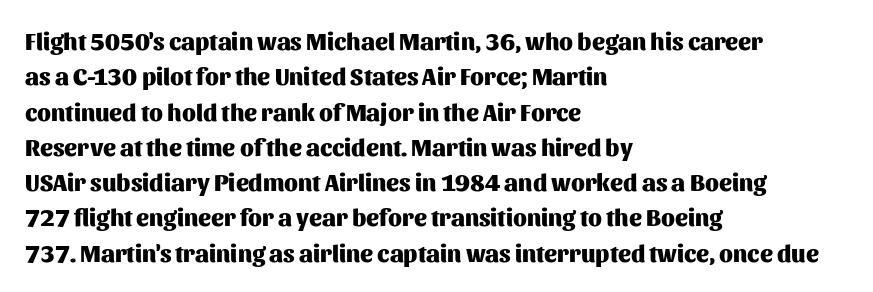
The image shows 24 px bold type, upright; set left-aligned, normal line spacing (1.47x), normal letter spacing, not underlined.
